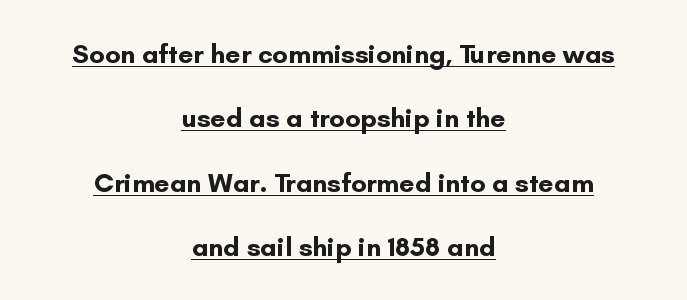
Q: Is the text bold? A: Yes.
Q: Is the text italic (slanted)? A: No, it is upright.
Q: Is the text underlined? A: Yes.
Q: How is the paragraph aligned? A: Centered.
Q: Is the spacing between letters normal or unusually wide? A: Normal.
Q: Is the spacing between lines tight, normal or loose? A: Loose.
